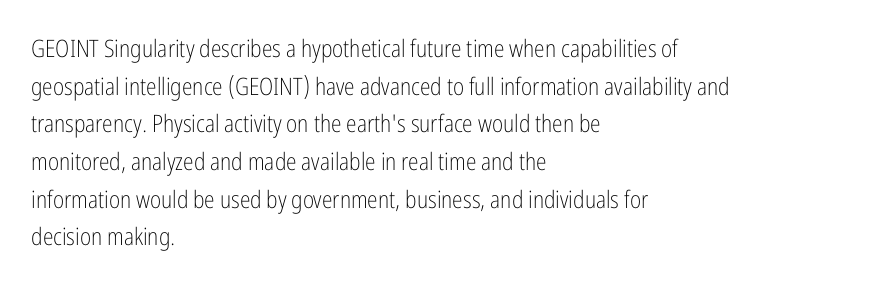
Q: Is the text bold? A: No.
Q: Is the text italic (slanted)? A: No, it is upright.
Q: Is the text underlined? A: No.
Q: How is the paragraph aligned? A: Left-aligned.
Q: Is the spacing between letters normal or unusually wide? A: Normal.
Q: Is the spacing between lines tight, normal or loose? A: Normal.
